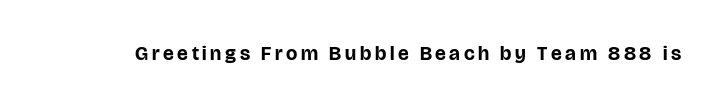
The image shows 20 px bold type, upright; set not underlined.
